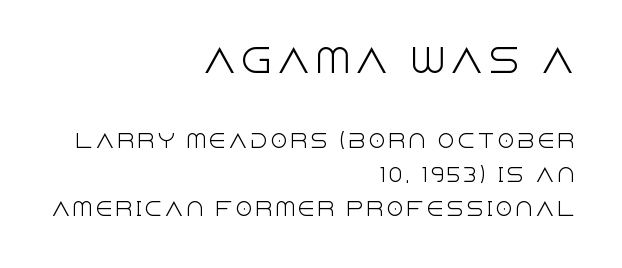
{"serif": "no", "italic": "no", "bold": "no", "weight": "light", "width": "normal", "x_height": "large", "monospaced": "no", "underline": "no", "align": "right", "line_spacing_ratio": 1.89, "larger_block": "first", "size_ratio": 1.78, "glyph_px": 32}
